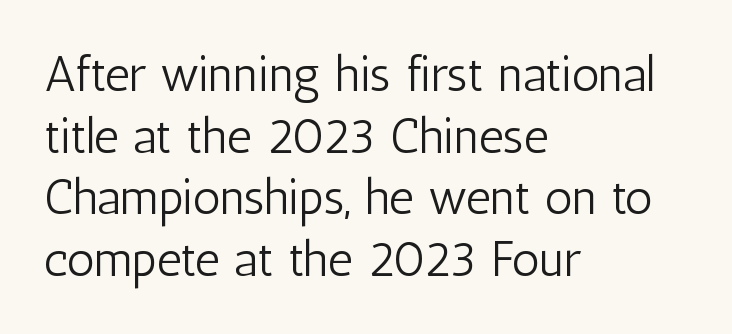
{"serif": "no", "italic": "no", "bold": "no", "weight": "light", "width": "condensed", "stroke_contrast": "low", "x_height": "medium", "monospaced": "no", "underline": "no", "align": "left", "line_spacing": "normal", "line_spacing_ratio": 1.26, "letter_spacing": "normal", "letter_spacing_em": 0.0, "glyph_px": 49}
